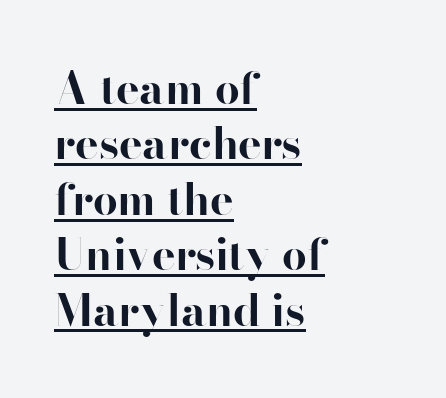
{"serif": "no", "italic": "no", "bold": "yes", "weight": "bold", "width": "normal", "stroke_contrast": "high", "x_height": "small", "monospaced": "no", "underline": "yes", "align": "left", "line_spacing": "normal", "line_spacing_ratio": 1.26, "letter_spacing": "normal", "letter_spacing_em": 0.0, "glyph_px": 44}
